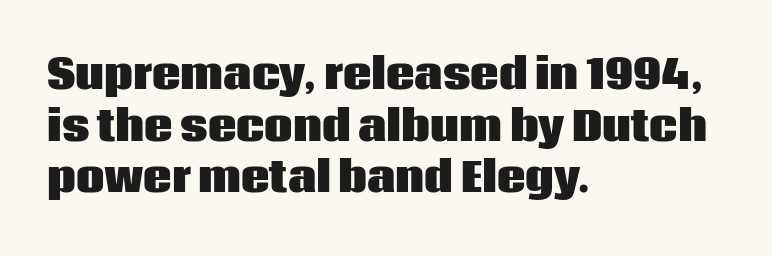
Q: Is the text bold? A: Yes.
Q: Is the text italic (slanted)? A: No, it is upright.
Q: Is the typeface a serif or a sans-serif typeface? A: Sans-serif.
Q: Is the text underlined? A: No.
Q: How is the paragraph aligned? A: Left-aligned.
Q: Is the spacing between letters normal or unusually wide? A: Normal.
Q: Is the spacing between lines tight, normal or loose? A: Normal.
Q: Width (condensed, normal, or wide)? A: Normal.
Q: Stroke contrast? A: Low.
Q: x-height? A: Large.
Q: Monospaced? A: No.
